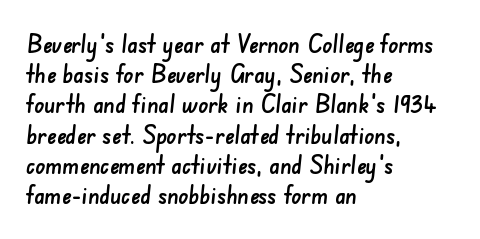
In terms of letterspacing, this is plain default setting. Check under the words: just untouched page. The paragraph shown leans on its left margin.
